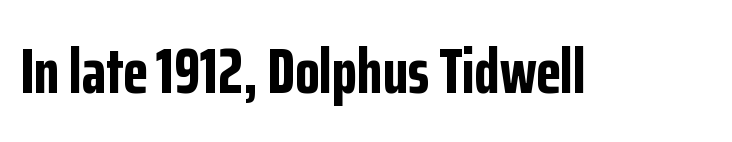
Q: Is the text bold? A: Yes.
Q: Is the text italic (slanted)? A: No, it is upright.
Q: Is the typeface a serif or a sans-serif typeface? A: Sans-serif.
Q: Is the text underlined? A: No.
Q: Is the spacing between letters normal or unusually wide? A: Normal.
Q: Width (condensed, normal, or wide)? A: Condensed.
Q: Stroke contrast? A: Low.
Q: x-height? A: Medium.
Q: Monospaced? A: No.
